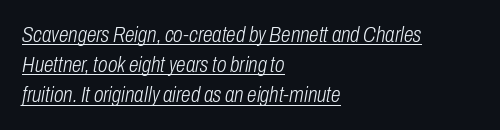
Default kerning and tracking; the words read as compact shapes. Check the space under the baseline: a stroke is drawn there. Short and long lines alike share a common starting point at left. Posture: slanted. Summary of vertical rhythm: regular, with standard interline spacing. Heft: none added — not bold.
